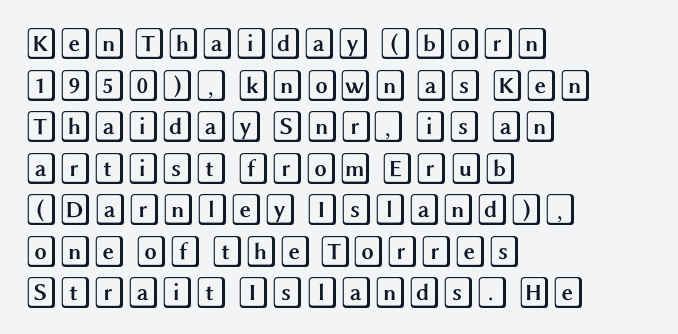
{"italic": "no", "width": "wide", "x_height": "large", "underline": "no", "align": "left", "line_spacing": "normal", "line_spacing_ratio": 1.34, "letter_spacing": "normal", "letter_spacing_em": 0.0, "glyph_px": 31}
